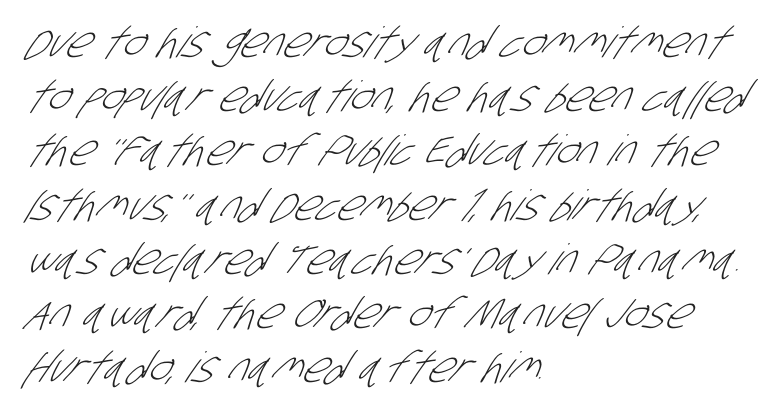
Q: Is the text bold? A: No.
Q: Is the typeface a serif or a sans-serif typeface? A: Sans-serif.
Q: Is the text underlined? A: No.
Q: How is the paragraph aligned? A: Left-aligned.
Q: Is the spacing between letters normal or unusually wide? A: Normal.
Q: Is the spacing between lines tight, normal or loose? A: Normal.
Q: Width (condensed, normal, or wide)? A: Condensed.
Q: Stroke contrast? A: Low.
Q: x-height? A: Large.
Q: Monospaced? A: No.
